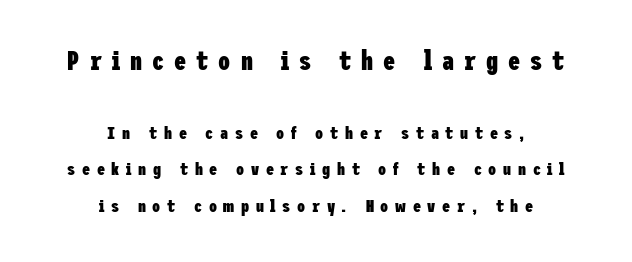
Q: Is the text bold? A: Yes.
Q: Is the text italic (slanted)? A: No, it is upright.
Q: Is the text underlined? A: No.
Q: How is the paragraph aligned? A: Centered.
Q: Is the spacing between letters normal or unusually wide? A: Unusually wide.
Q: Is the spacing between lines tight, normal or loose? A: Loose.
Q: Which block of text is set in a larger size, the first (top) or the second (bottom)? A: The first (top) one.
